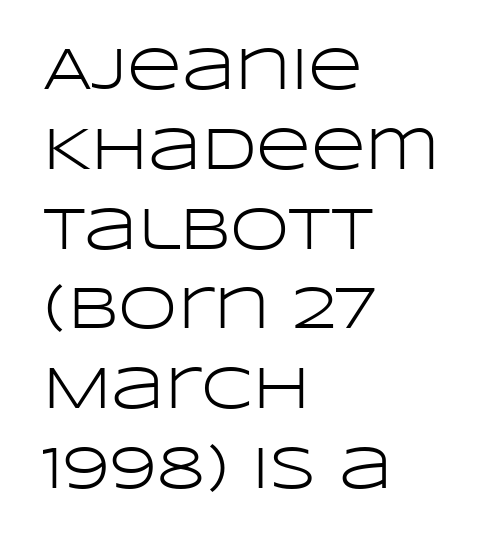
{"serif": "no", "italic": "no", "bold": "no", "weight": "light", "width": "wide", "stroke_contrast": "low", "x_height": "large", "monospaced": "no", "underline": "no", "align": "left", "line_spacing": "normal", "line_spacing_ratio": 1.33, "letter_spacing": "normal", "letter_spacing_em": 0.0, "glyph_px": 60}
